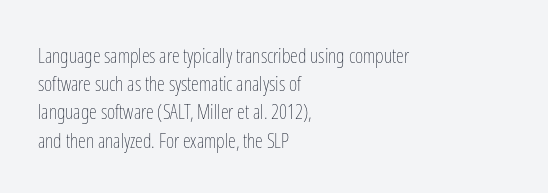
Nobody drew a line under any word here. When letters stand straight like this, we call the style roman or upright. The lines sit at an ordinary, default distance from one another. Summary of weight: not heavy and not bold.
